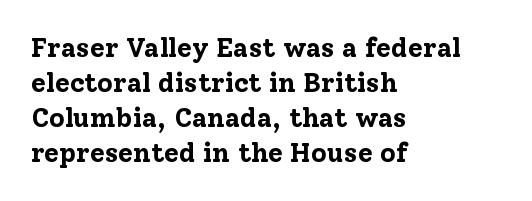
The image shows 27 px bold type, upright; set left-aligned, normal line spacing (1.3x), normal letter spacing, not underlined.
